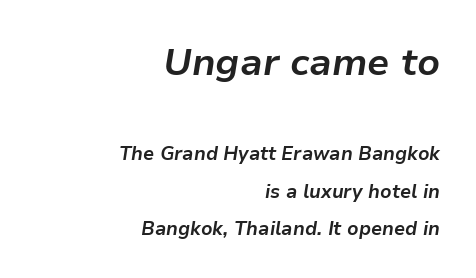
Chunky letters — that's bold for sure. Line endings align vertically; line beginnings do not. The strip under each line holds only bare page. Honestly, the rows look like they've been pulled way apart. A typesetter would mark this as italic.
